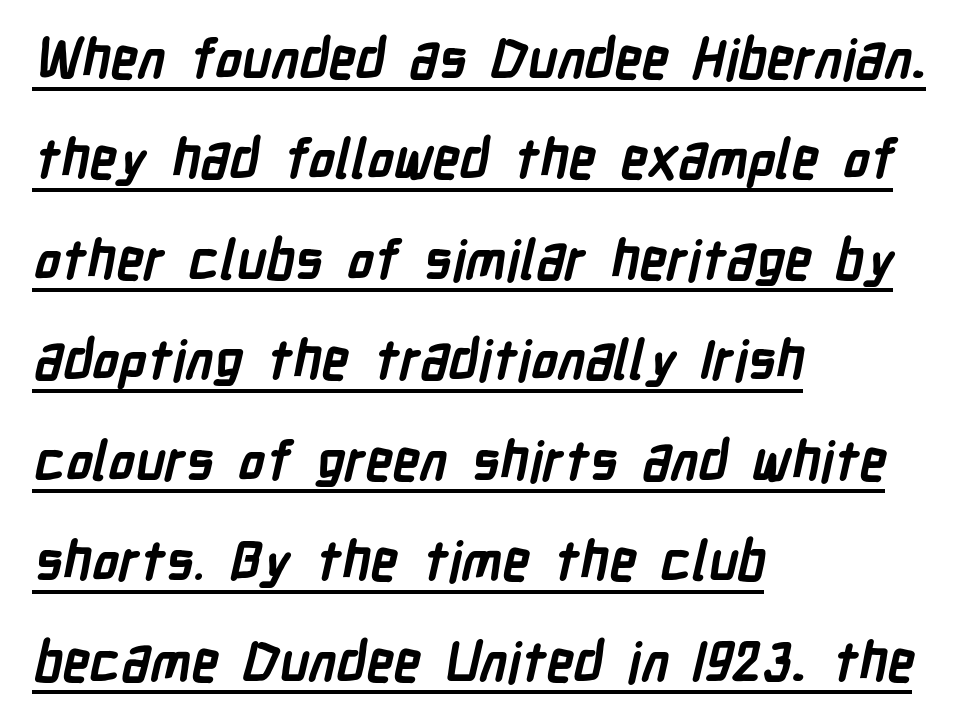
The line texture is even and compact thanks to regular tracking. Students, this is bold: see how much ink each stroke carries. Leftover space on each line is placed entirely after the last word. In designer terms, the underline attribute is active on this setting. This sample has the flowing, uneven cadence of proportional lettering.
